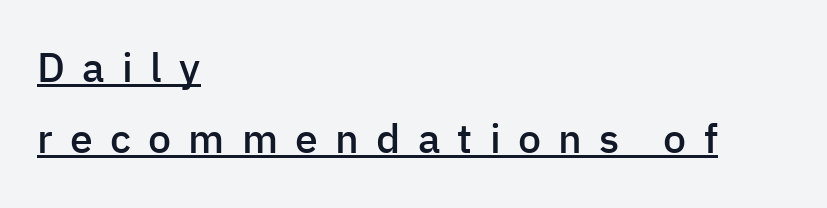
The image shows 41 px semibold sans-serif type, upright; set left-aligned, line spacing 1.73x, unusually wide letter spacing (+0.42 em), underlined; low stroke contrast and a medium x-height.
